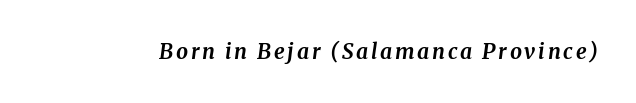
{"italic": "yes", "lean": "right", "slant_degrees": 8, "bold": "yes", "underline": "no", "glyph_px": 21}
